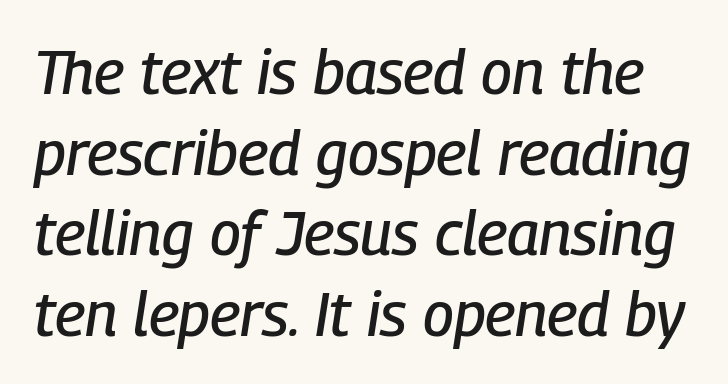
Q: Is the text italic (slanted)? A: Yes, it leans right by about 9 degrees.
Q: Is the text underlined? A: No.
Q: Is the spacing between letters normal or unusually wide? A: Normal.
Q: Is the spacing between lines tight, normal or loose? A: Normal.
Q: Width (condensed, normal, or wide)? A: Condensed.
Q: Stroke contrast? A: Low.
Q: x-height? A: Medium.
Q: Monospaced? A: No.
